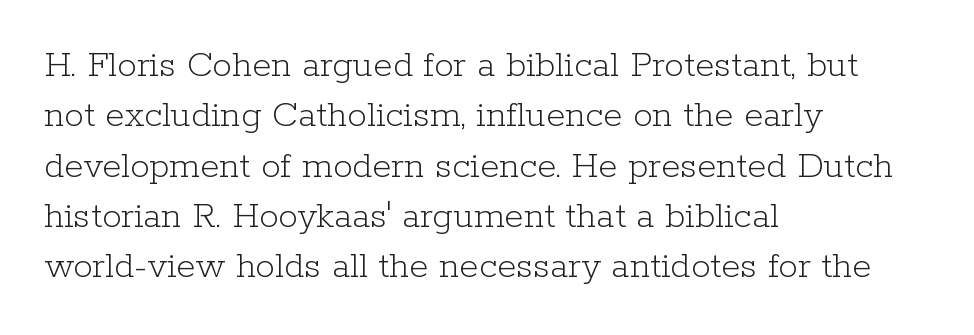
Classification — serif. The letters sit at their default tracking, neither squeezed nor spread. Descenders are the only things crossing below the line. These lines stack with their left ends in a neat column. Whoever set this chose a conventional vertical rhythm. The strokes are not fattened; the text isn't bold.
